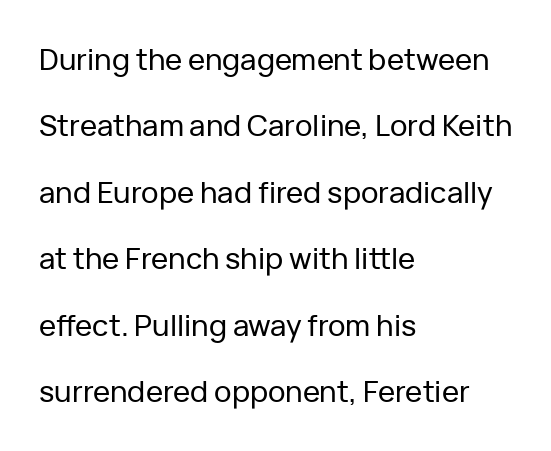
{"serif": "no", "italic": "no", "width": "normal", "stroke_contrast": "low", "x_height": "medium", "monospaced": "no", "underline": "no", "align": "left", "line_spacing": "loose", "line_spacing_ratio": 2.29, "letter_spacing": "normal", "letter_spacing_em": 0.0, "glyph_px": 29}
